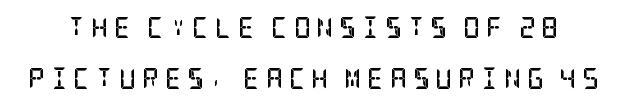
What weight is shown? A full bold with thick strokes. The lettering stays uniformly vertical, giving the passage a roman look. Look at the tracking — it's clearly loosened, letters drifting apart. A bare baseline throughout the passage. Compared with typical paragraphs, the rows here are farther apart.
